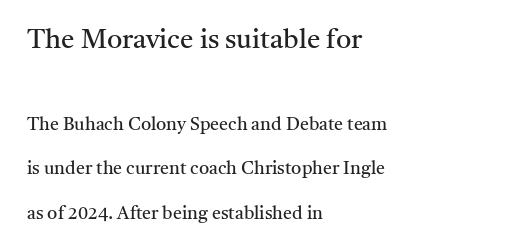
Inter-character spacing is left at the font's built-in metrics. Every row of glyphs begins at an identical x-position on the left. Descender tails drop into unmarked territory. Every stem runs plumb, perpendicular to the baseline.
